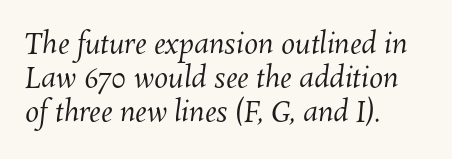
Q: Is the text bold? A: No.
Q: Is the text underlined? A: No.
Q: How is the paragraph aligned? A: Left-aligned.
Q: Is the spacing between letters normal or unusually wide? A: Normal.
Q: Width (condensed, normal, or wide)? A: Normal.
Q: Stroke contrast? A: Medium.
Q: x-height? A: Medium.
Q: Monospaced? A: No.
